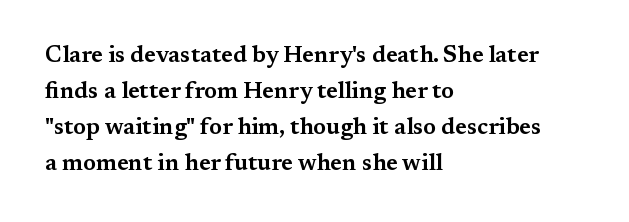
The image shows 23 px text type, upright; set left-aligned, normal line spacing (1.56x), normal letter spacing, not underlined.
